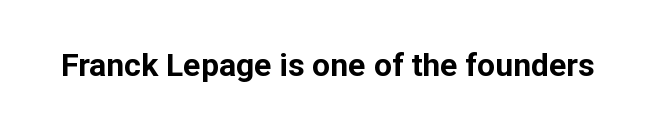
Do the characters align in a grid? No, the font is proportional. The strokes are fattened all the way to bold. The specimen omits any rule beneath the text block's lines. Words appear dense and cohesive because spacing is normal.
